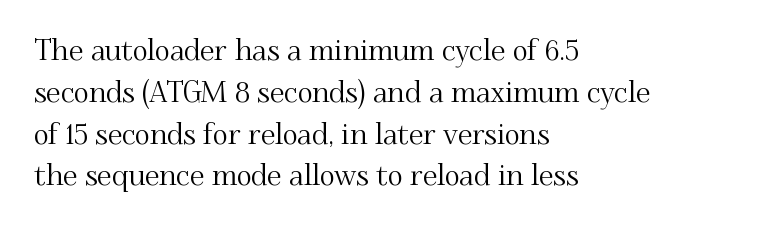
Q: Is the text italic (slanted)? A: No, it is upright.
Q: Is the typeface a serif or a sans-serif typeface? A: Serif.
Q: Is the text underlined? A: No.
Q: How is the paragraph aligned? A: Left-aligned.
Q: Is the spacing between letters normal or unusually wide? A: Normal.
Q: Is the spacing between lines tight, normal or loose? A: Normal.
Q: Width (condensed, normal, or wide)? A: Normal.
Q: Stroke contrast? A: Medium.
Q: x-height? A: Small.
Q: Monospaced? A: No.
